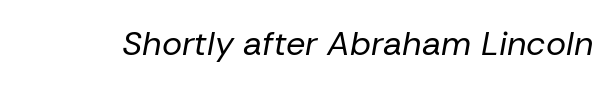
Q: Is the text bold? A: No.
Q: Is the text italic (slanted)? A: Yes, it leans right by about 10 degrees.
Q: Is the text underlined? A: No.
Q: Is the spacing between letters normal or unusually wide? A: Normal.
Q: Width (condensed, normal, or wide)? A: Normal.
Q: Stroke contrast? A: Low.
Q: x-height? A: Medium.
Q: Monospaced? A: No.
